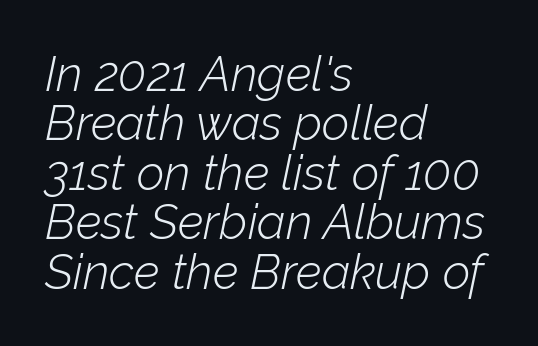
{"italic": "yes", "lean": "right", "slant_degrees": 12, "bold": "no", "weight": "light", "width": "normal", "stroke_contrast": "low", "x_height": "medium", "monospaced": "no", "underline": "no", "align": "left", "line_spacing": "tight", "line_spacing_ratio": 1.03, "letter_spacing": "normal", "letter_spacing_em": 0.0, "glyph_px": 48}
